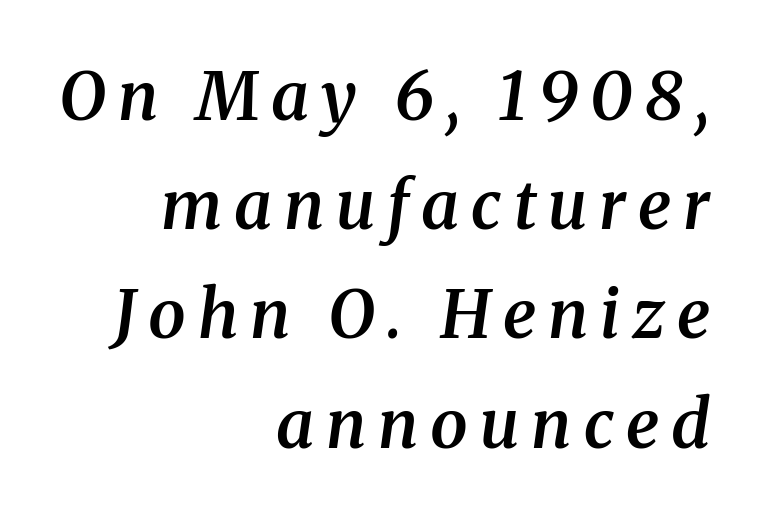
{"serif": "yes", "italic": "yes", "lean": "right", "slant_degrees": 8, "bold": "semi", "weight": "semibold", "width": "normal", "stroke_contrast": "medium", "x_height": "medium", "monospaced": "no", "underline": "no", "align": "right", "line_spacing": "normal", "line_spacing_ratio": 1.63, "glyph_px": 67}
